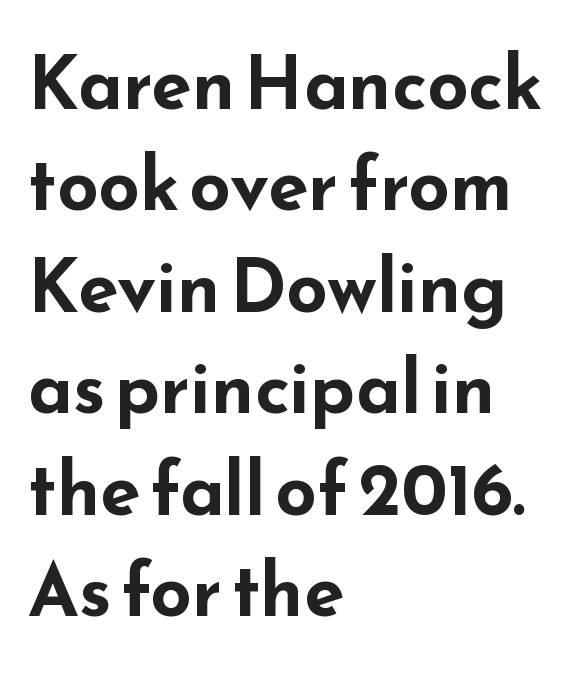
No italicization has been applied; the sample stays upright. The lines are quadded left. Stroke thickness is high; the sample reads as a true bold. Each new line begins a customary step beneath the previous one. The characters display no serif detailing; their extremities are plain.
